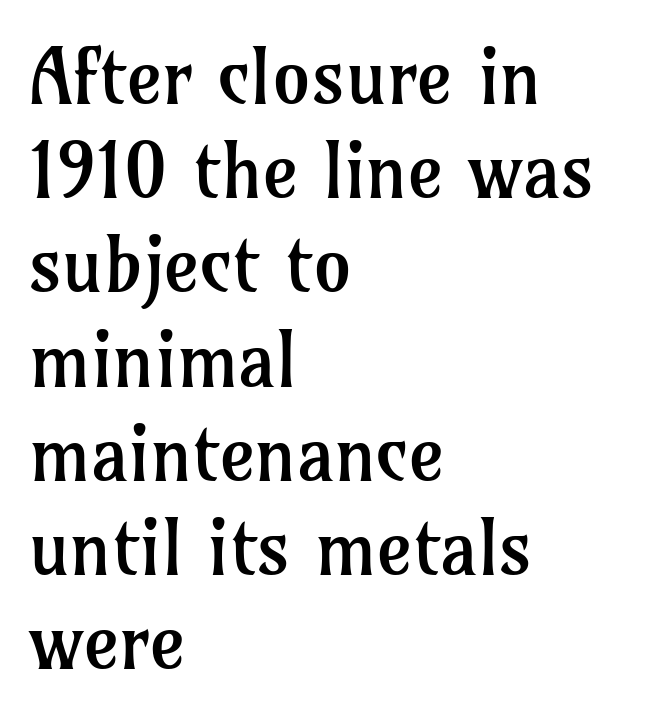
Glance below the letters and you will spot only blank space. Caption: standard tracking, unaltered. The lines are quadded left. The lettering holds an erect, upright posture throughout.
